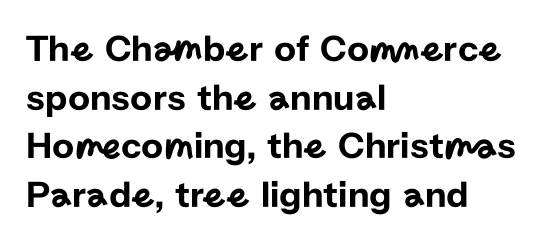
{"serif": "no", "italic": "no", "width": "normal", "stroke_contrast": "low", "x_height": "medium", "monospaced": "no", "underline": "no", "align": "left", "line_spacing": "normal", "line_spacing_ratio": 1.28, "letter_spacing": "normal", "letter_spacing_em": 0.0, "glyph_px": 38}
